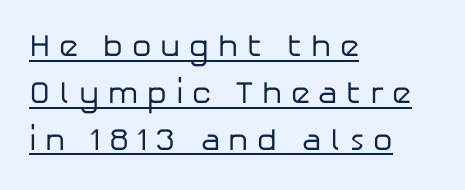
The image shows 31 px regular-weight sans-serif type, upright; set left-aligned, normal line spacing (1.51x), unusually wide letter spacing (+0.28 em), underlined; low stroke contrast and a medium x-height.
